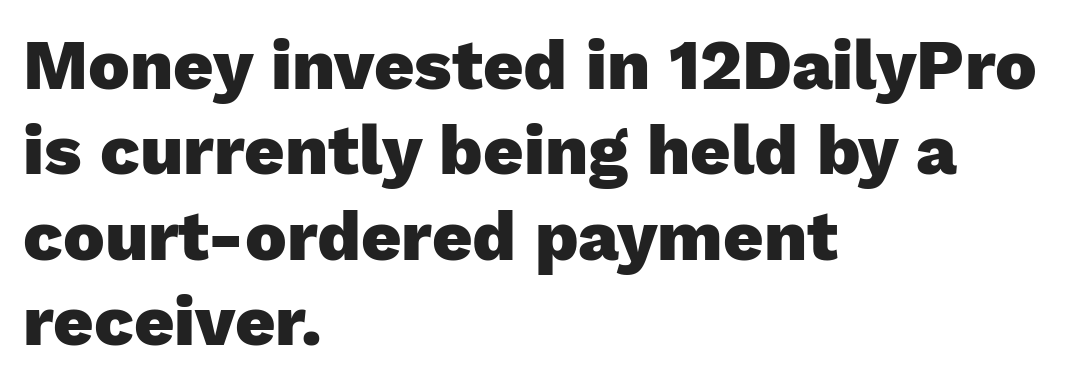
The image shows 70 px heavy sans-serif type, upright; set left-aligned, line spacing 1.22x, normal letter spacing, not underlined; low stroke contrast and a medium x-height.
